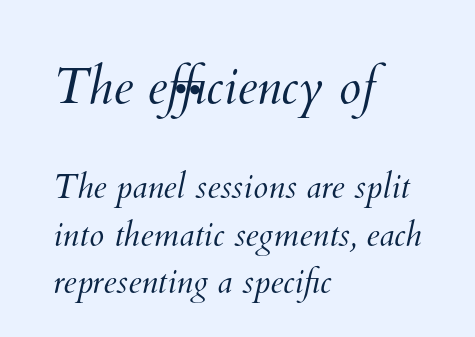
Q: Is the text bold? A: No.
Q: Is the text underlined? A: No.
Q: How is the paragraph aligned? A: Left-aligned.
Q: Is the spacing between letters normal or unusually wide? A: Normal.
Q: Is the spacing between lines tight, normal or loose? A: Normal.
Q: Which block of text is set in a larger size, the first (top) or the second (bottom)? A: The first (top) one.
Q: Width (condensed, normal, or wide)? A: Normal.
Q: Stroke contrast? A: Medium.
Q: x-height? A: Small.
Q: Monospaced? A: No.
